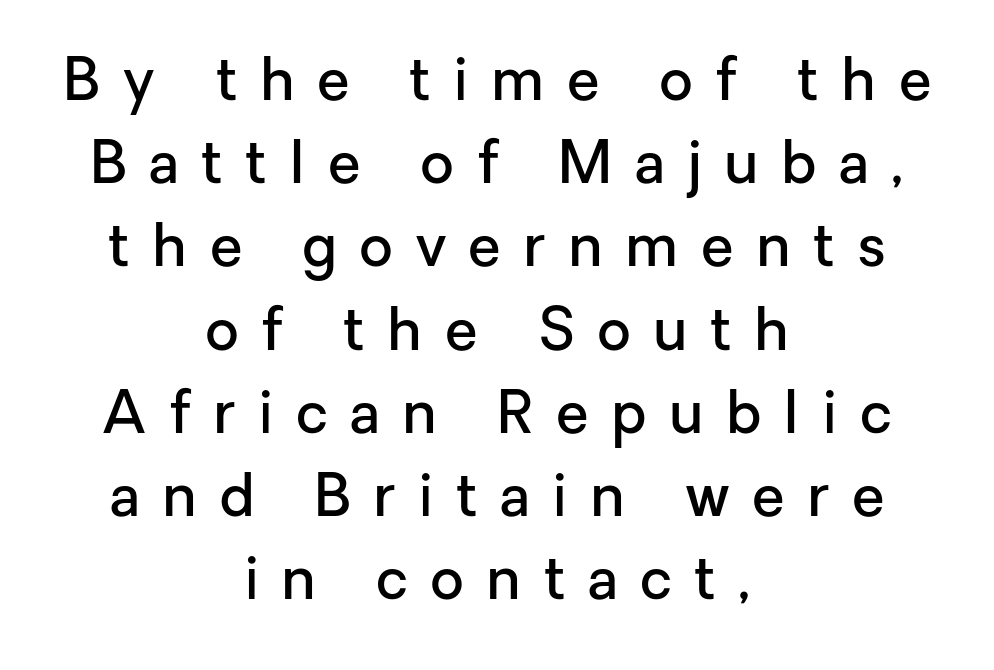
{"serif": "no", "italic": "no", "bold": "semi", "weight": "semibold", "width": "normal", "stroke_contrast": "low", "x_height": "medium", "monospaced": "no", "underline": "no", "align": "center", "line_spacing": "normal", "line_spacing_ratio": 1.41, "letter_spacing": "wide", "letter_spacing_em": 0.38, "glyph_px": 59}
